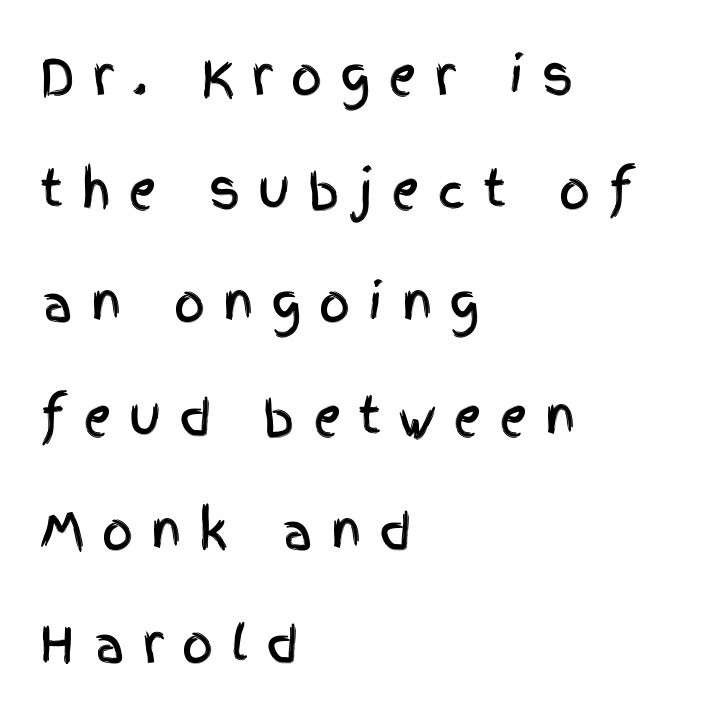
A typesetter would call this leading open, well beyond the default. Here the designer chose a conventional face with non-uniform glyph widths. Honestly, there is no underline to notice here at all. Style check: upright.
